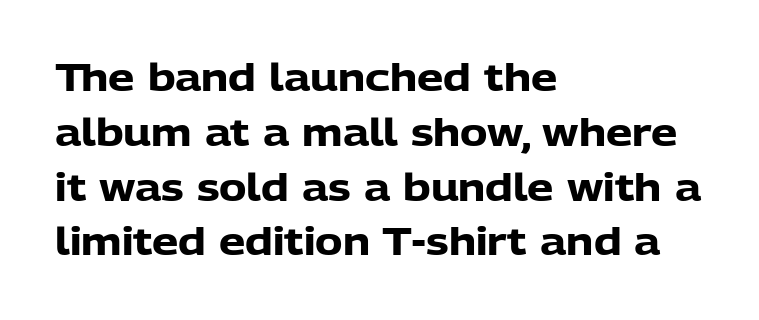
The image shows 37 px heavy sans-serif type, upright; set left-aligned, normal line spacing (1.48x), normal letter spacing, not underlined; low stroke contrast and a medium x-height.
